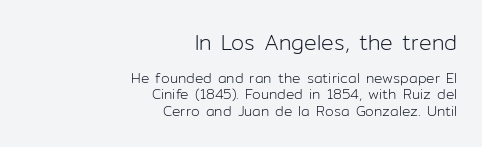
{"italic": "no", "bold": "no", "underline": "no", "align": "right", "line_spacing_ratio": 1.16, "letter_spacing": "normal", "letter_spacing_em": 0.0, "larger_block": "first", "size_ratio": 1.5, "glyph_px": 21}
